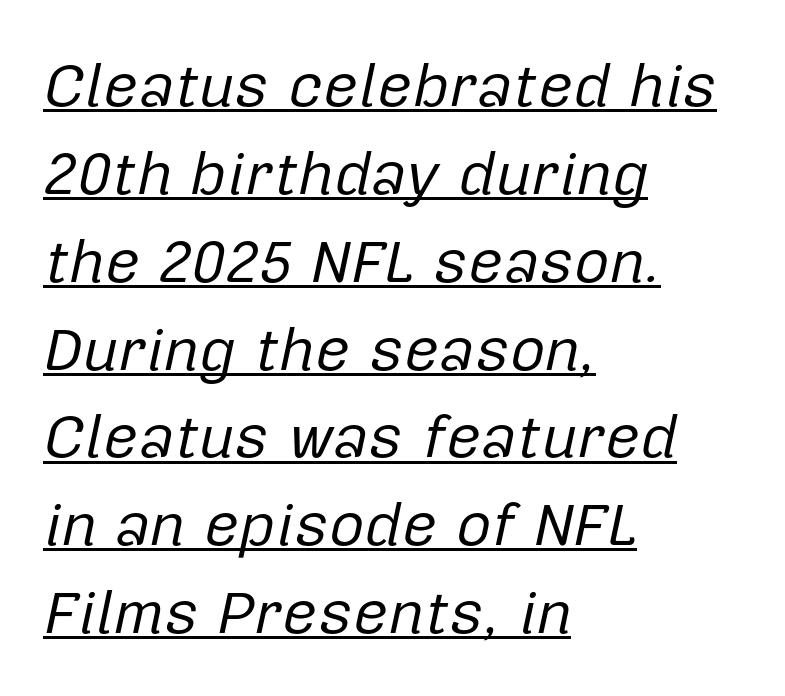
{"italic": "yes", "lean": "right", "slant_degrees": 12, "bold": "no", "weight": "regular", "width": "normal", "stroke_contrast": "low", "x_height": "medium", "monospaced": "no", "underline": "yes", "align": "left", "line_spacing": "normal", "line_spacing_ratio": 1.44, "letter_spacing": "normal", "letter_spacing_em": 0.0, "glyph_px": 61}
